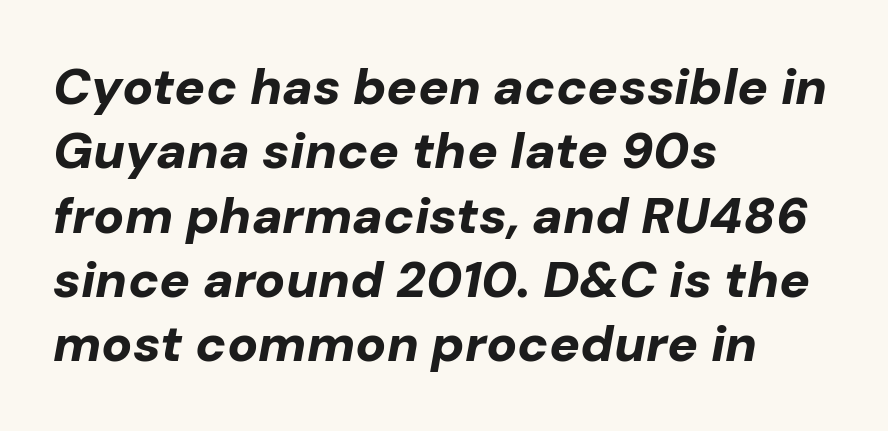
Look at the stroke-to-counter ratio: heavy, a bold. Every character sits at an angle, as italics do. Just letters on the line, the space beneath them empty. The face used here is proportionally spaced, like ordinary book or web type. Between one letter and the next there's only the usual sliver of space. Summary of vertical rhythm: regular, with standard interline spacing.
